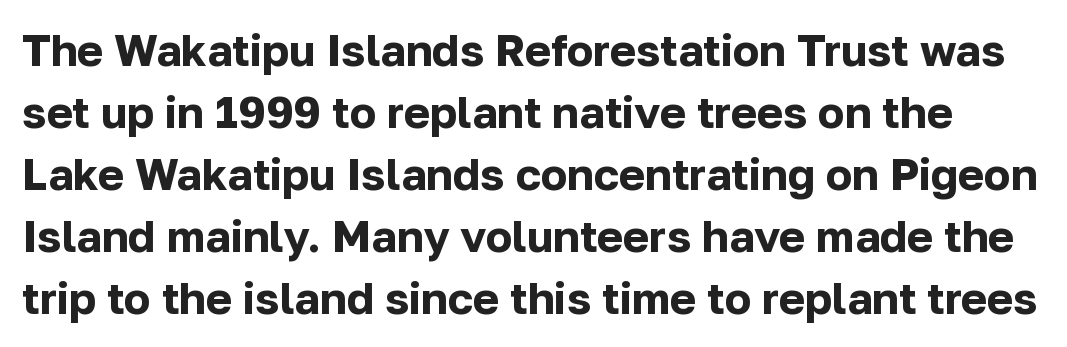
Q: Is the text bold? A: Yes.
Q: Is the text italic (slanted)? A: No, it is upright.
Q: Is the typeface a serif or a sans-serif typeface? A: Sans-serif.
Q: Is the text underlined? A: No.
Q: Is the spacing between letters normal or unusually wide? A: Normal.
Q: Is the spacing between lines tight, normal or loose? A: Normal.
Q: Width (condensed, normal, or wide)? A: Normal.
Q: Stroke contrast? A: Low.
Q: x-height? A: Medium.
Q: Monospaced? A: No.
